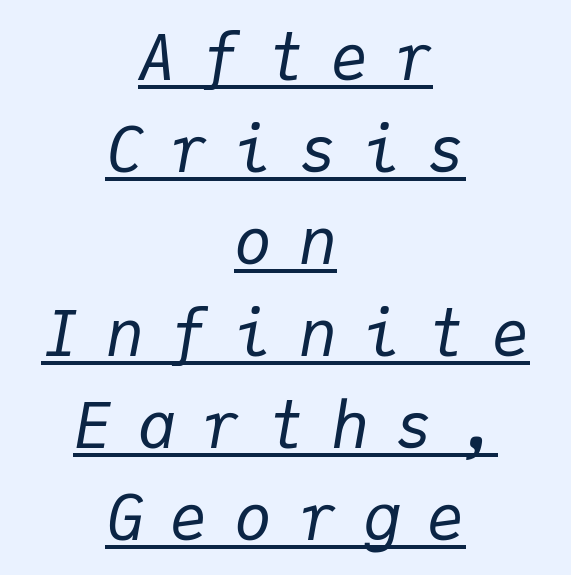
{"italic": "yes", "lean": "right", "slant_degrees": 9, "bold": "no", "weight": "regular", "width": "normal", "stroke_contrast": "low", "x_height": "medium", "monospaced": "yes", "underline": "yes", "align": "center", "line_spacing": "normal", "line_spacing_ratio": 1.46, "letter_spacing": "wide", "letter_spacing_em": 0.42, "glyph_px": 63}
